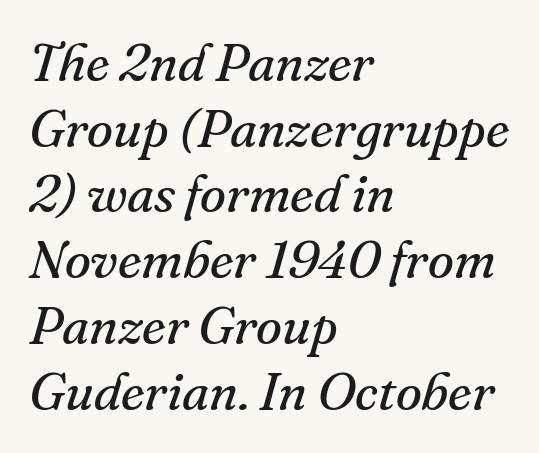
Q: Is the text bold? A: No.
Q: Is the text italic (slanted)? A: Yes, it leans right by about 16 degrees.
Q: Is the typeface a serif or a sans-serif typeface? A: Serif.
Q: Is the text underlined? A: No.
Q: How is the paragraph aligned? A: Left-aligned.
Q: Is the spacing between letters normal or unusually wide? A: Normal.
Q: Width (condensed, normal, or wide)? A: Normal.
Q: Stroke contrast? A: Medium.
Q: x-height? A: Small.
Q: Monospaced? A: No.
